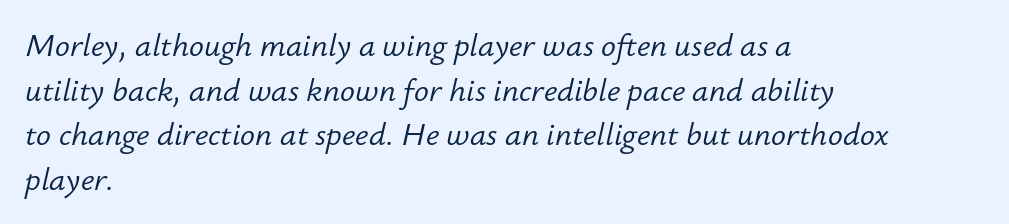
Quick note: interline space is typical. The rendering keeps characters at their native spacing. The characters are drawn with everyday or finer stroke widths. Observe the lean: these are italic letterforms. One-word summary of the alignment: left.
